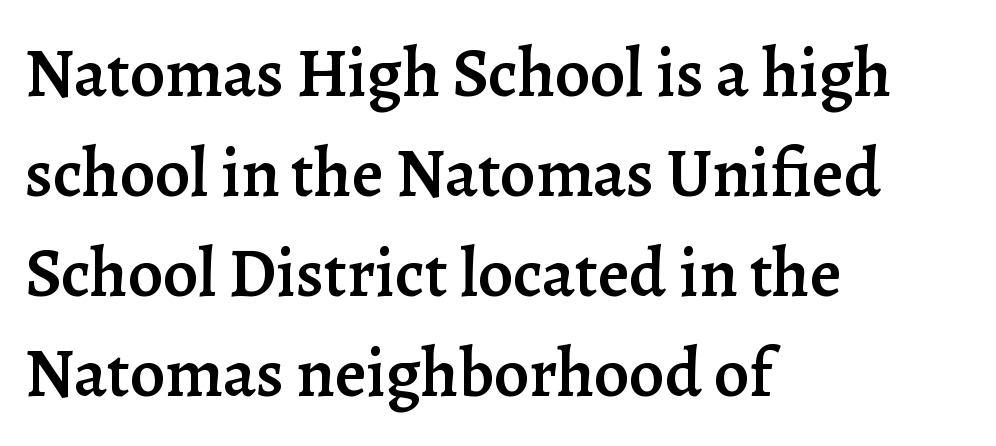
{"serif": "yes", "italic": "no", "bold": "semi", "weight": "semibold", "width": "normal", "stroke_contrast": "low", "x_height": "medium", "monospaced": "no", "underline": "no", "align": "left", "line_spacing": "normal", "line_spacing_ratio": 1.45, "letter_spacing": "normal", "letter_spacing_em": 0.0, "glyph_px": 69}
